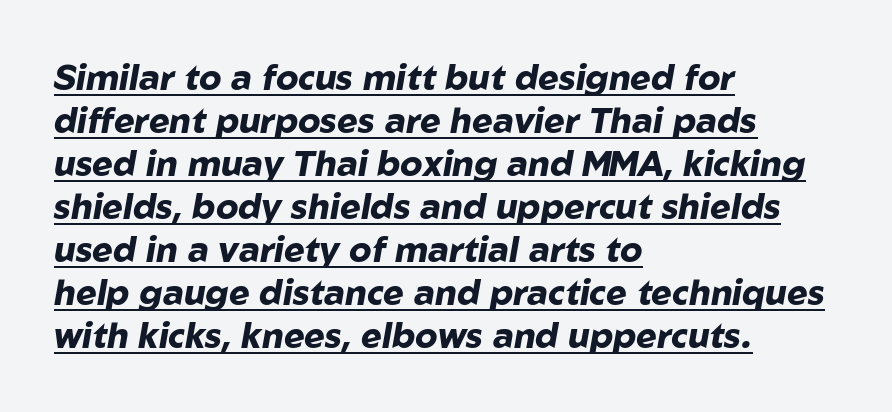
{"italic": "yes", "lean": "right", "slant_degrees": 10, "bold": "yes", "weight": "heavy", "width": "normal", "stroke_contrast": "low", "x_height": "medium", "monospaced": "no", "underline": "yes", "align": "left", "line_spacing_ratio": 1.23, "letter_spacing": "normal", "letter_spacing_em": 0.0, "glyph_px": 35}
